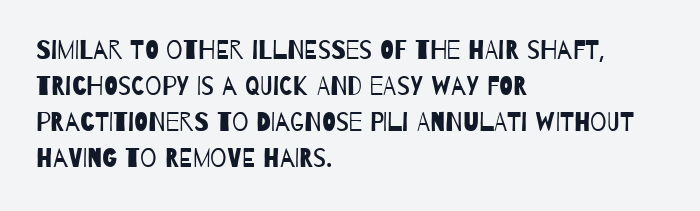
The image shows 26 px text type; set left-aligned, normal line spacing (1.39x), normal letter spacing, not underlined.
